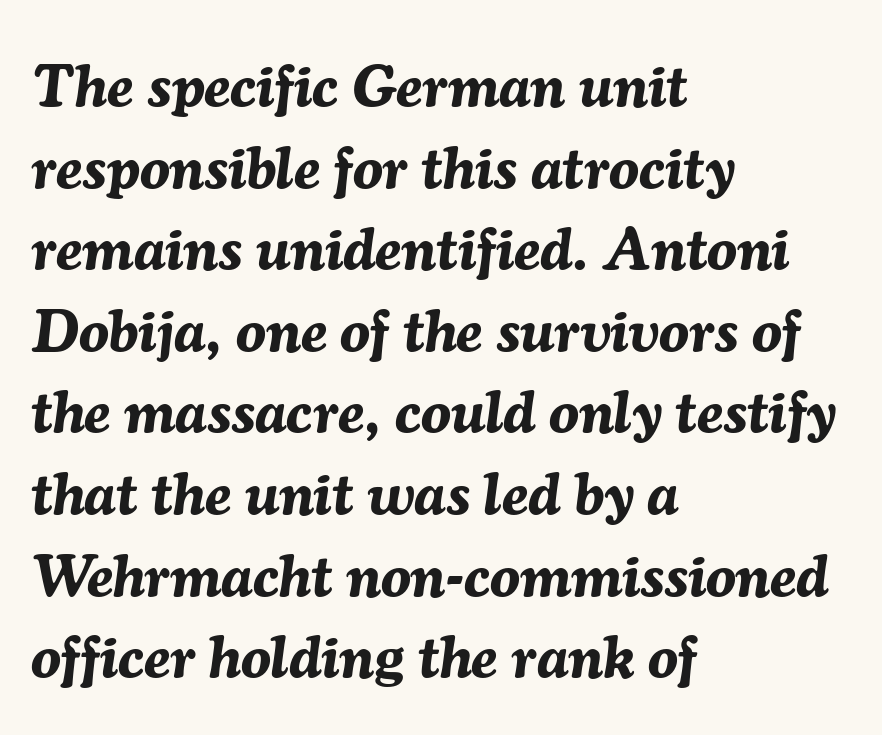
Q: Is the text bold? A: Yes.
Q: Is the text italic (slanted)? A: Yes, it leans right by about 7 degrees.
Q: Is the text underlined? A: No.
Q: How is the paragraph aligned? A: Left-aligned.
Q: Is the spacing between letters normal or unusually wide? A: Normal.
Q: Is the spacing between lines tight, normal or loose? A: Normal.
Q: Width (condensed, normal, or wide)? A: Normal.
Q: Stroke contrast? A: Medium.
Q: x-height? A: Medium.
Q: Monospaced? A: No.
